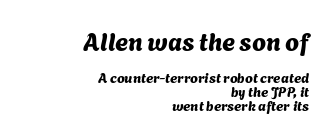
{"underline": "no", "align": "right", "line_spacing": "tight", "line_spacing_ratio": 1.0, "letter_spacing": "normal", "letter_spacing_em": 0.0, "larger_block": "first", "size_ratio": 1.79, "glyph_px": 25}
